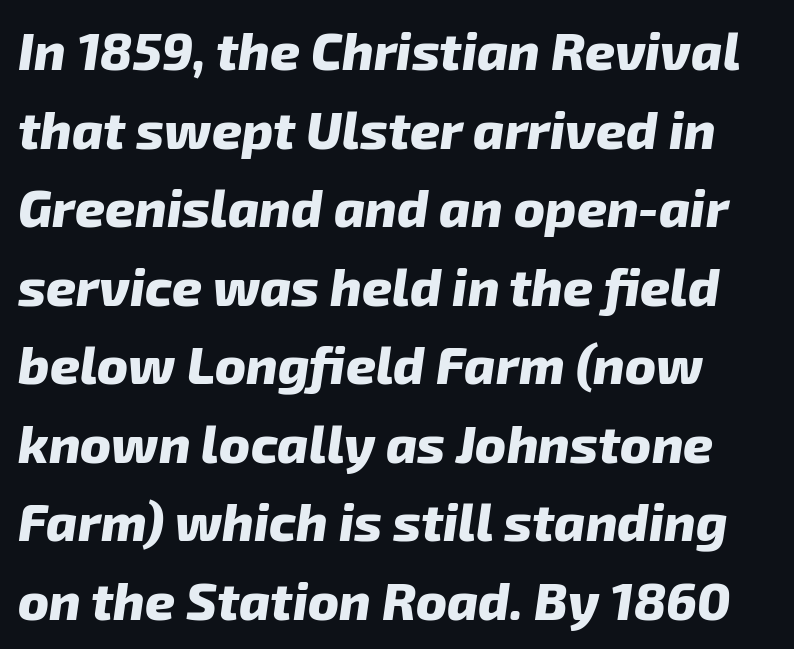
{"italic": "yes", "lean": "right", "slant_degrees": 8, "bold": "yes", "weight": "heavy", "width": "normal", "stroke_contrast": "low", "x_height": "medium", "monospaced": "no", "underline": "no", "line_spacing": "normal", "line_spacing_ratio": 1.51, "letter_spacing": "normal", "letter_spacing_em": 0.0, "glyph_px": 52}
